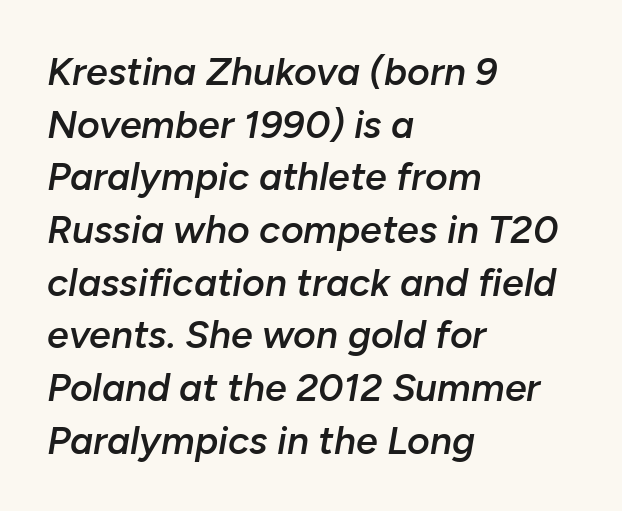
The passage shown has conventional tracking throughout. The rows are spaced the way most documents space them. All the whitespace from short lines collects on the right. The passage shown is typed in a proportional face where columns would drift.
